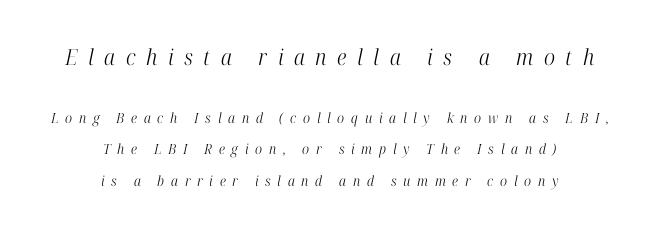
Bigger letters appear in the top chunk; the bottom chunk is reduced. The passage shown is not underscored anywhere. Observe the lean: these are italic letterforms. Centered paragraph, ragged on both sides. Stroke thickness stays within the range of a standard reading face or lighter. The line texture is sparse and dotted thanks to wide tracking.
